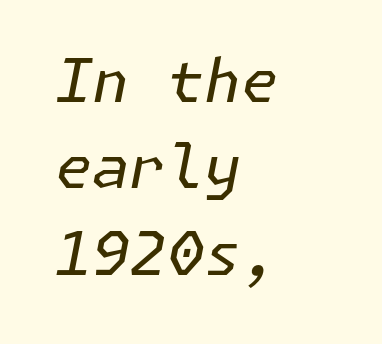
Q: Is the text bold? A: No.
Q: Is the text italic (slanted)? A: Yes, it leans right by about 11 degrees.
Q: Is the text underlined? A: No.
Q: How is the paragraph aligned? A: Left-aligned.
Q: Is the spacing between letters normal or unusually wide? A: Normal.
Q: Is the spacing between lines tight, normal or loose? A: Normal.
Q: Width (condensed, normal, or wide)? A: Normal.
Q: Stroke contrast? A: Low.
Q: x-height? A: Medium.
